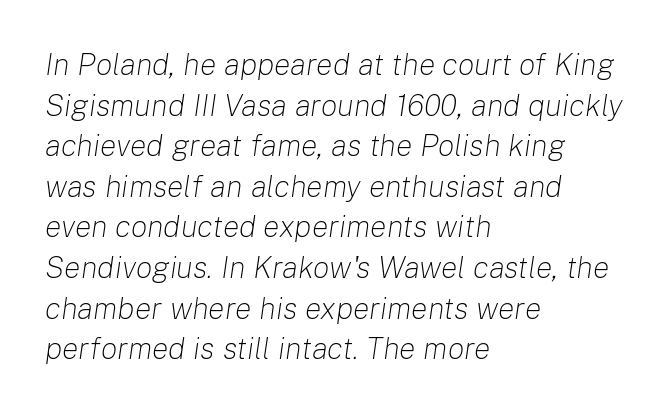
{"italic": "yes", "lean": "right", "slant_degrees": 8, "bold": "no", "weight": "light", "width": "normal", "stroke_contrast": "low", "x_height": "medium", "monospaced": "no", "underline": "no", "align": "left", "line_spacing": "normal", "line_spacing_ratio": 1.31, "letter_spacing": "normal", "letter_spacing_em": 0.0, "glyph_px": 31}
